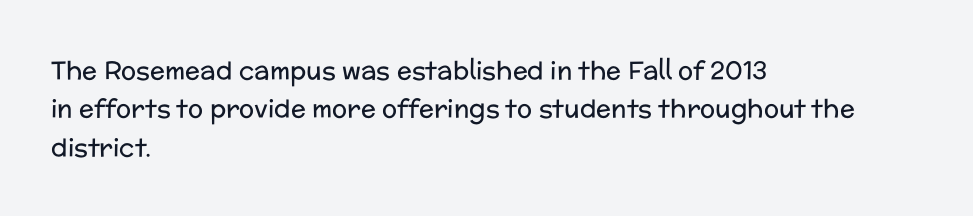
The image shows 25 px text type, upright; set left-aligned, normal line spacing (1.54x), normal letter spacing, not underlined.
